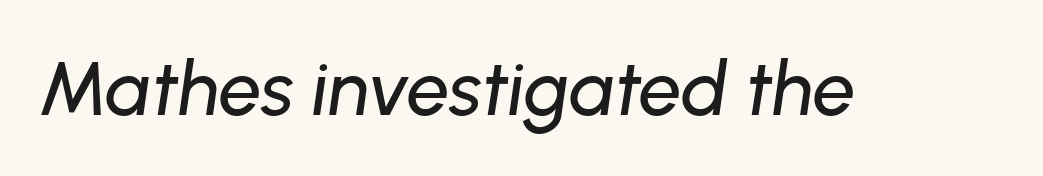
Each letter keeps its own natural width here, so spacing adapts to shape. The passage shown has conventional tracking throughout. Observe the lean: these are italic letterforms. The area under the type is left untouched.
